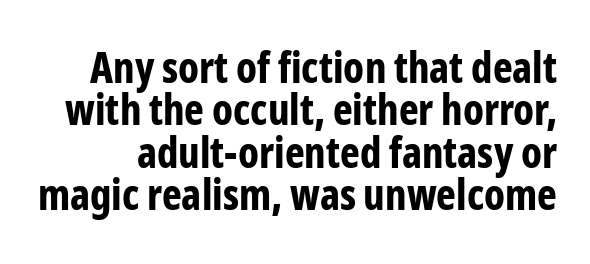
The image shows 42 px bold, condensed sans-serif type, upright; set tight line spacing (1.01x), normal letter spacing, not underlined; low stroke contrast and a medium x-height.
